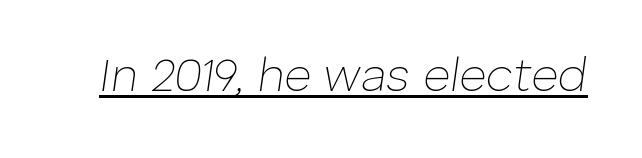
The image shows 47 px thin type, italic (leaning right); set normal letter spacing, underlined; low stroke contrast and a medium x-height.
